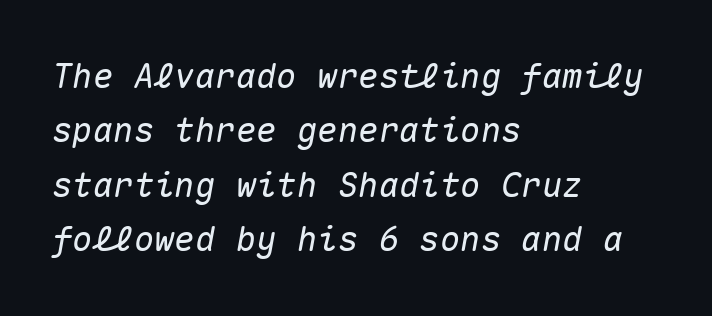
Q: Is the text italic (slanted)? A: Yes, it leans right by about 10 degrees.
Q: Is the text underlined? A: No.
Q: How is the paragraph aligned? A: Left-aligned.
Q: Is the spacing between letters normal or unusually wide? A: Normal.
Q: Is the spacing between lines tight, normal or loose? A: Normal.
Q: Width (condensed, normal, or wide)? A: Normal.
Q: Stroke contrast? A: Medium.
Q: x-height? A: Medium.
Q: Monospaced? A: Yes.
